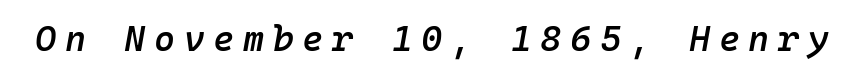
{"italic": "yes", "lean": "right", "slant_degrees": 10, "bold": "semi", "weight": "semibold", "width": "normal", "stroke_contrast": "low", "x_height": "medium", "monospaced": "yes", "underline": "no", "letter_spacing": "wide", "letter_spacing_em": 0.24, "glyph_px": 36}
